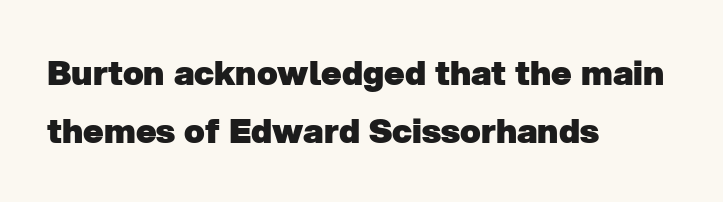
The image shows 34 px heavy sans-serif type; set left-aligned, normal line spacing (1.7x), normal letter spacing, not underlined; low stroke contrast and a medium x-height.
